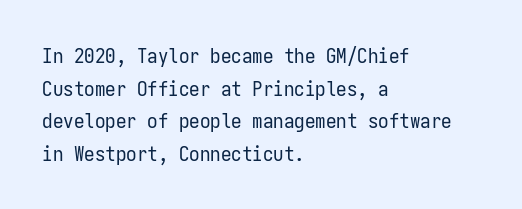
{"italic": "no", "bold": "no", "underline": "no", "align": "left", "line_spacing": "normal", "line_spacing_ratio": 1.55, "letter_spacing": "normal", "letter_spacing_em": 0.0, "glyph_px": 21}
